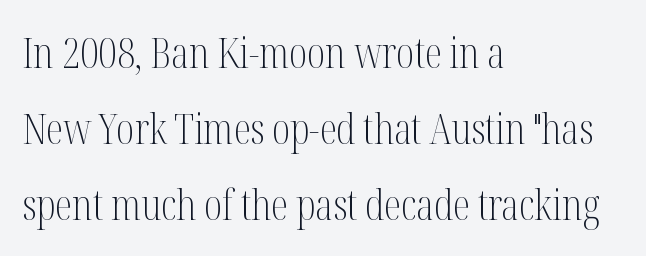
All the whitespace from short lines collects on the right. Letter spacing: default. If you drew a line through each stem, it would be perfectly vertical. Compared with a typical body face, this is equally light or lighter still.
